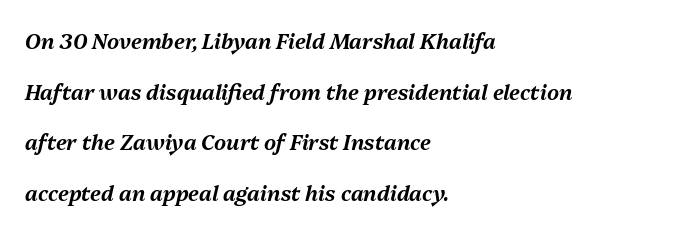
The image shows 21 px text type, italic (leaning right); set left-aligned, loose line spacing (2.41x), normal letter spacing, not underlined.
